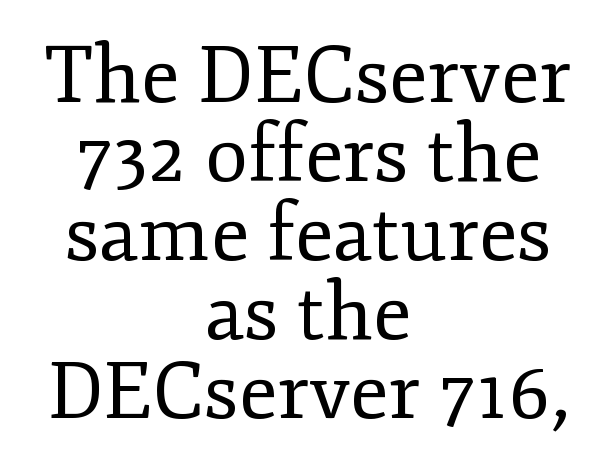
The image shows 79 px regular-weight serif type, upright; set centered, tight line spacing (1.0x), normal letter spacing, not underlined; low stroke contrast and a small x-height.
